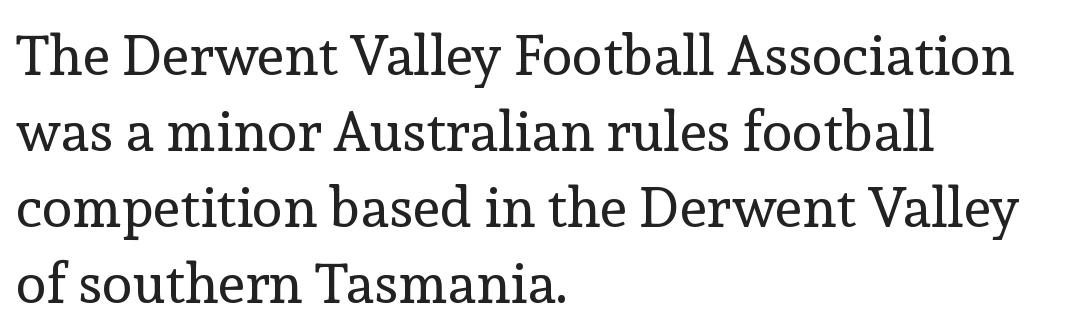
The image shows 56 px regular-weight serif type, upright; set left-aligned, normal line spacing (1.36x), normal letter spacing, not underlined; a medium x-height.
